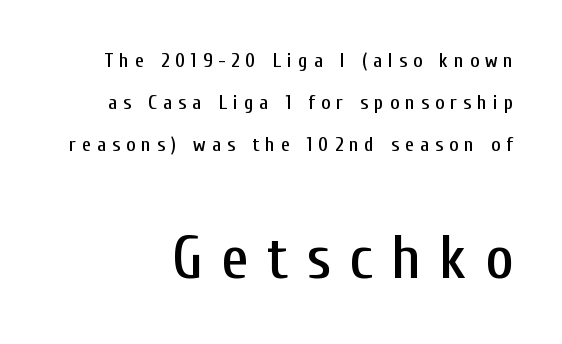
{"serif": "no", "italic": "no", "width": "condensed", "stroke_contrast": "low", "x_height": "medium", "monospaced": "no", "underline": "no", "align": "right", "line_spacing": "loose", "line_spacing_ratio": 2.09, "letter_spacing": "wide", "letter_spacing_em": 0.3, "larger_block": "second", "size_ratio": 3.05, "glyph_px": 61}
